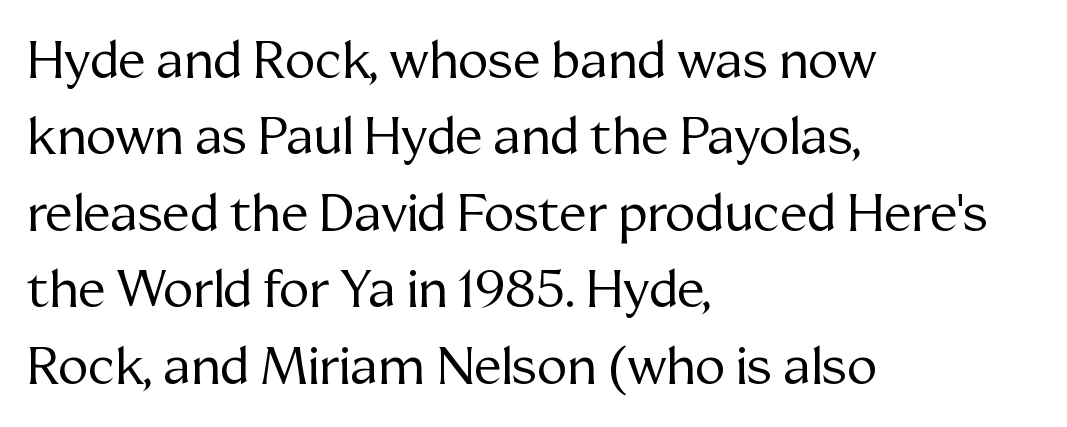
The image shows 51 px regular-weight serif type, upright; set left-aligned, normal line spacing (1.5x), normal letter spacing, not underlined; medium stroke contrast and a medium x-height.
